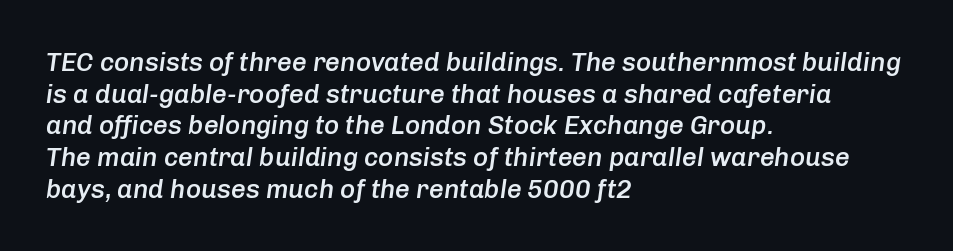
The strokes are fattened partway — semibold, not bold. Does extra space separate the letters? No, they use regular spacing. Slant detected: the letters are inclined. Descenders hang freely into open space. The lines are quadded left.
